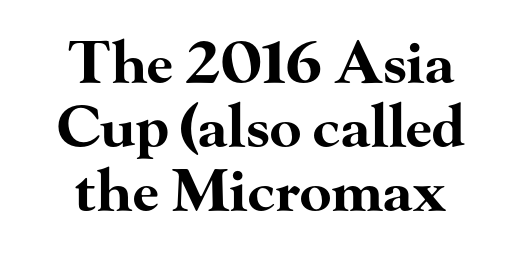
Q: Is the text bold? A: Yes.
Q: Is the text italic (slanted)? A: No, it is upright.
Q: Is the typeface a serif or a sans-serif typeface? A: Serif.
Q: Is the text underlined? A: No.
Q: How is the paragraph aligned? A: Centered.
Q: Is the spacing between letters normal or unusually wide? A: Normal.
Q: Is the spacing between lines tight, normal or loose? A: Tight.
Q: Width (condensed, normal, or wide)? A: Wide.
Q: Stroke contrast? A: High.
Q: x-height? A: Small.
Q: Monospaced? A: No.
